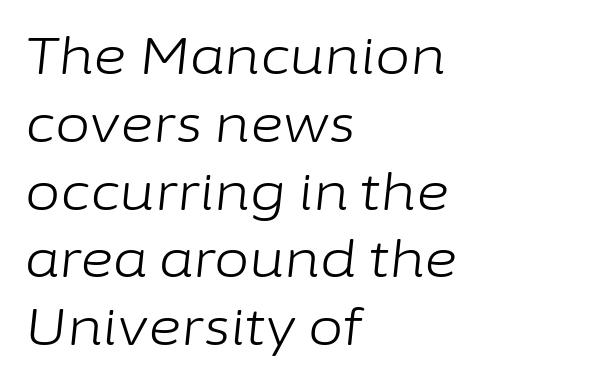
{"italic": "yes", "lean": "right", "slant_degrees": 6, "bold": "no", "weight": "light", "width": "normal", "stroke_contrast": "low", "x_height": "medium", "monospaced": "no", "underline": "no", "align": "left", "line_spacing": "normal", "line_spacing_ratio": 1.33, "letter_spacing": "normal", "letter_spacing_em": 0.0, "glyph_px": 51}
